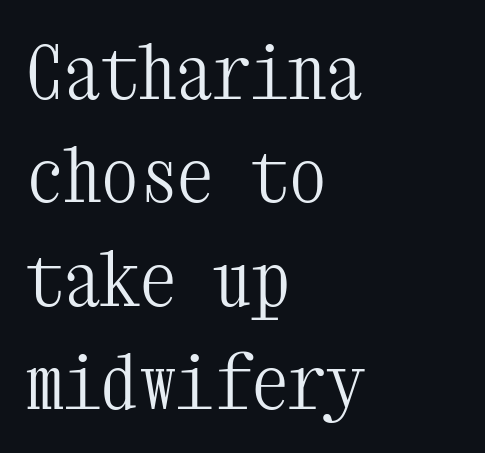
Q: Is the text bold? A: No.
Q: Is the text italic (slanted)? A: No, it is upright.
Q: Is the typeface a serif or a sans-serif typeface? A: Serif.
Q: Is the text underlined? A: No.
Q: How is the paragraph aligned? A: Left-aligned.
Q: Is the spacing between letters normal or unusually wide? A: Normal.
Q: Is the spacing between lines tight, normal or loose? A: Normal.
Q: Width (condensed, normal, or wide)? A: Condensed.
Q: Stroke contrast? A: Medium.
Q: x-height? A: Medium.
Q: Monospaced? A: Yes.
